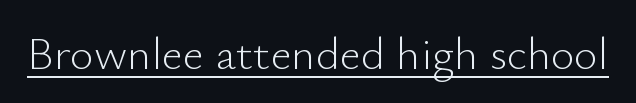
No letter is thick-stroked: the sample isn't bold. The type sits square on the baseline with zero lean. Caption: lettering with a line underneath. No feet cap the strokes, marking this as sans-serif type.
